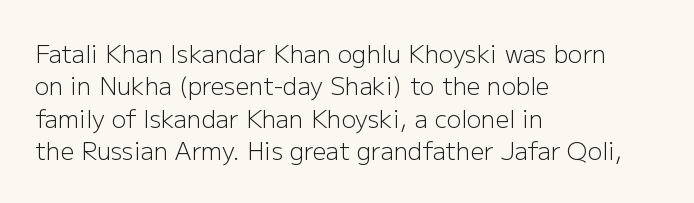
The image shows 24 px text type, upright; set left-aligned, normal line spacing (1.35x), normal letter spacing, not underlined.
